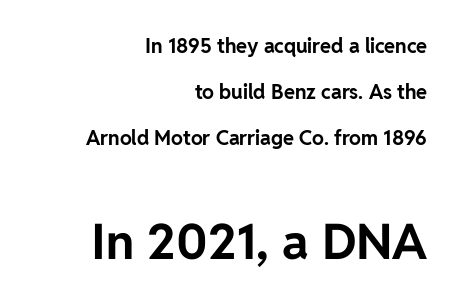
Q: Is the text bold? A: Yes.
Q: Is the text italic (slanted)? A: No, it is upright.
Q: Is the typeface a serif or a sans-serif typeface? A: Sans-serif.
Q: Is the text underlined? A: No.
Q: How is the paragraph aligned? A: Right-aligned.
Q: Is the spacing between letters normal or unusually wide? A: Normal.
Q: Is the spacing between lines tight, normal or loose? A: Loose.
Q: Which block of text is set in a larger size, the first (top) or the second (bottom)? A: The second (bottom) one.
Q: Width (condensed, normal, or wide)? A: Normal.
Q: Stroke contrast? A: Low.
Q: x-height? A: Medium.
Q: Monospaced? A: No.
